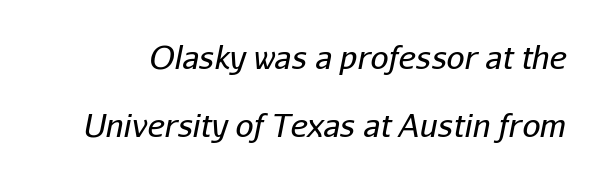
Q: Is the text bold? A: No.
Q: Is the text italic (slanted)? A: Yes, it leans right by about 11 degrees.
Q: Is the text underlined? A: No.
Q: Is the spacing between letters normal or unusually wide? A: Normal.
Q: Is the spacing between lines tight, normal or loose? A: Loose.
Q: Width (condensed, normal, or wide)? A: Normal.
Q: Stroke contrast? A: Low.
Q: x-height? A: Medium.
Q: Monospaced? A: No.
